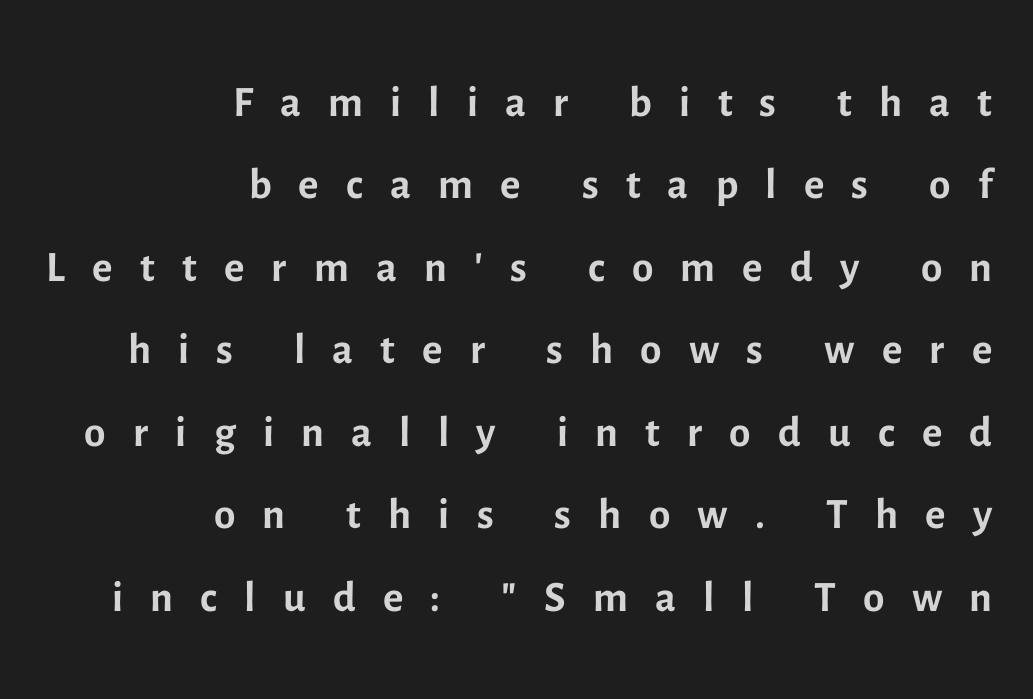
Here the designer chose a conventional face with non-uniform glyph widths. Posture: upright roman. Quick note: interline space is typical. Glance below the letters and you will spot only blank space.
